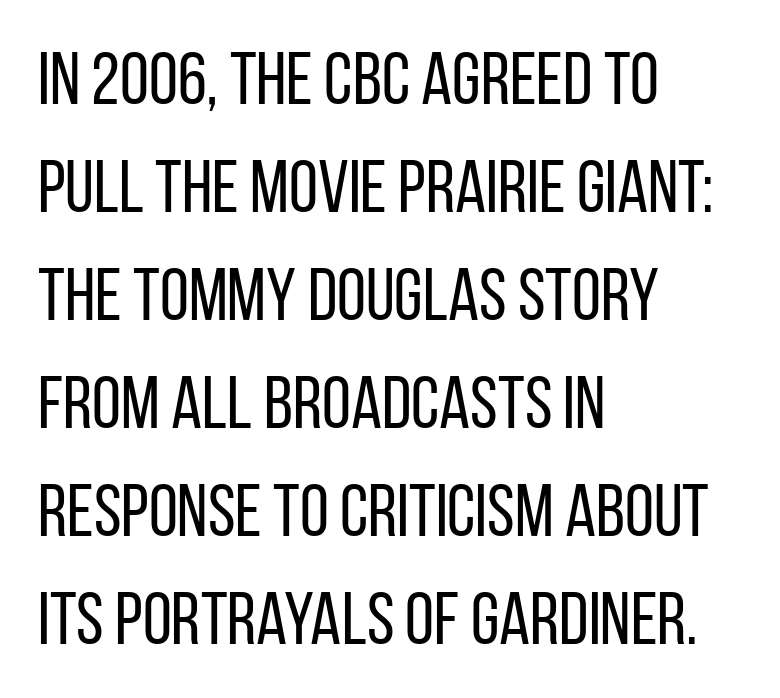
Q: Is the text bold? A: No.
Q: Is the text italic (slanted)? A: No, it is upright.
Q: Is the typeface a serif or a sans-serif typeface? A: Sans-serif.
Q: Is the text underlined? A: No.
Q: How is the paragraph aligned? A: Left-aligned.
Q: Is the spacing between letters normal or unusually wide? A: Normal.
Q: Is the spacing between lines tight, normal or loose? A: Normal.
Q: Width (condensed, normal, or wide)? A: Condensed.
Q: Stroke contrast? A: Low.
Q: x-height? A: Large.
Q: Monospaced? A: No.
